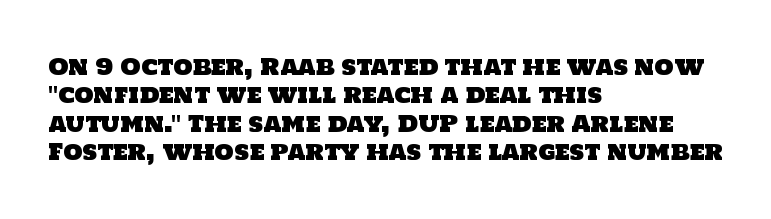
The image shows 22 px text type; set left-aligned, normal line spacing (1.29x), normal letter spacing, not underlined.
